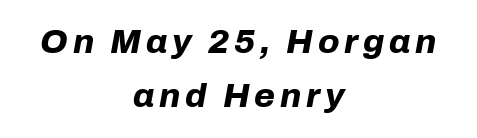
{"italic": "yes", "lean": "right", "slant_degrees": 10, "bold": "yes", "weight": "bold", "width": "normal", "stroke_contrast": "low", "x_height": "medium", "monospaced": "no", "underline": "no", "align": "center", "line_spacing": "normal", "line_spacing_ratio": 1.58, "glyph_px": 34}
